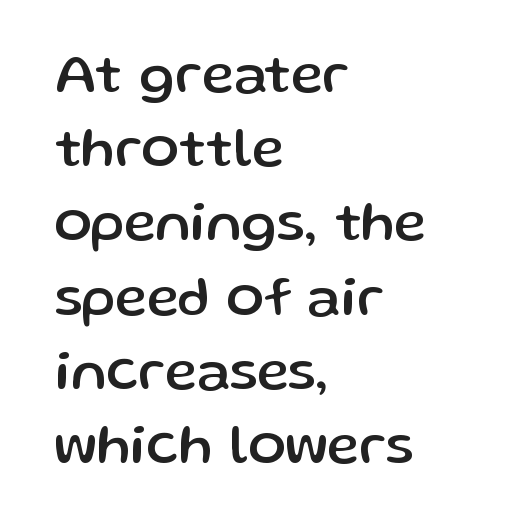
The image shows 55 px sans-serif type, upright; set left-aligned, normal line spacing (1.35x), normal letter spacing, not underlined; low stroke contrast and a medium x-height.
